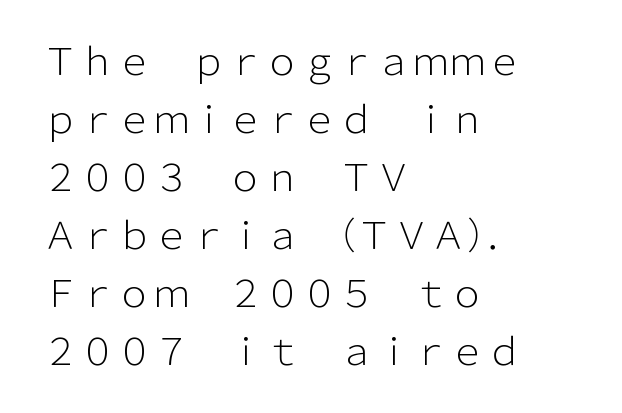
{"serif": "no", "italic": "no", "bold": "no", "weight": "light", "width": "normal", "stroke_contrast": "low", "x_height": "medium", "monospaced": "no", "underline": "no", "align": "left", "line_spacing": "normal", "line_spacing_ratio": 1.57, "letter_spacing": "normal", "letter_spacing_em": 0.0, "glyph_px": 37}
